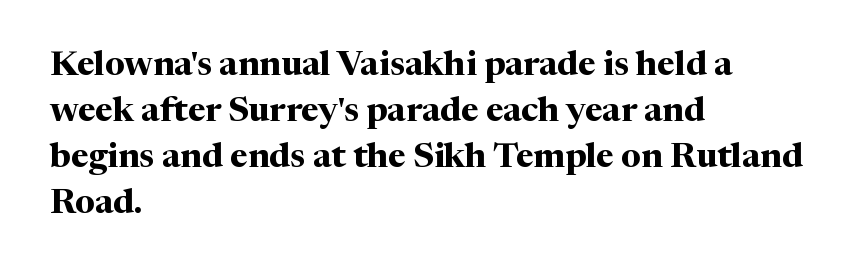
The image shows 34 px bold serif type, upright; set left-aligned, normal line spacing (1.35x), normal letter spacing, not underlined; medium stroke contrast and a medium x-height.
